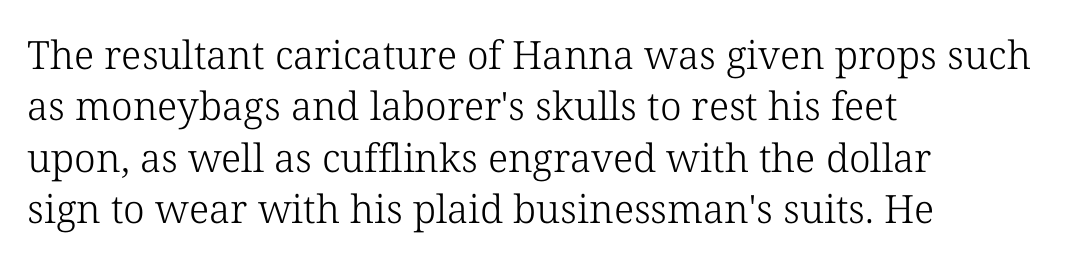
Q: Is the text bold? A: No.
Q: Is the text italic (slanted)? A: No, it is upright.
Q: Is the typeface a serif or a sans-serif typeface? A: Serif.
Q: Is the text underlined? A: No.
Q: How is the paragraph aligned? A: Left-aligned.
Q: Is the spacing between letters normal or unusually wide? A: Normal.
Q: Is the spacing between lines tight, normal or loose? A: Normal.
Q: Width (condensed, normal, or wide)? A: Normal.
Q: Stroke contrast? A: Low.
Q: x-height? A: Medium.
Q: Monospaced? A: No.
